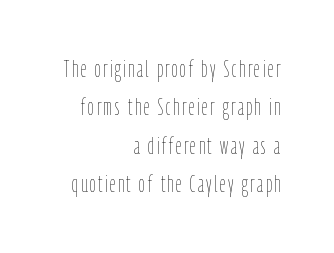
The leading is moderate, giving the passage an even texture. Quick note: underline off. In terms of posture, this sample is upright. Does the copy run flush right? Yes — the right margin is perfectly even.
